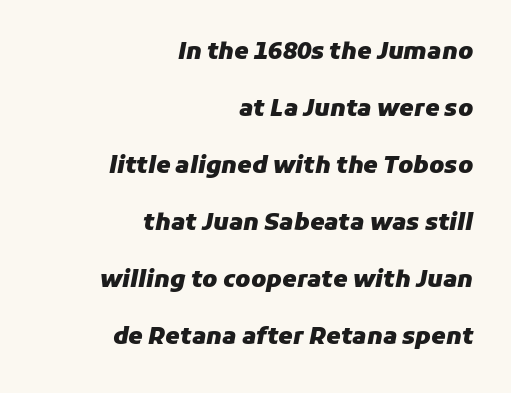
The image shows 23 px bold type, italic (leaning right); set right-aligned, loose line spacing (2.48x), normal letter spacing, not underlined.
